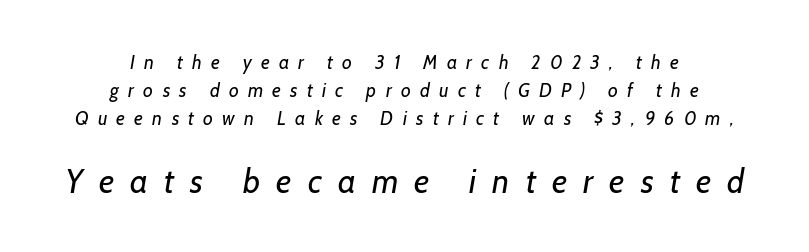
The image shows 33 px regular-weight sans-serif type; set centered, normal line spacing (1.48x), unusually wide letter spacing (+0.49 em), not underlined; the second (bottom) block is 1.74x larger; low stroke contrast and a medium x-height.
